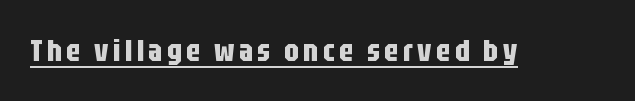
Q: Is the text bold? A: Yes.
Q: Is the text italic (slanted)? A: No, it is upright.
Q: Is the typeface a serif or a sans-serif typeface? A: Sans-serif.
Q: Is the text underlined? A: Yes.
Q: Width (condensed, normal, or wide)? A: Condensed.
Q: Stroke contrast? A: Low.
Q: x-height? A: Large.
Q: Monospaced? A: No.
